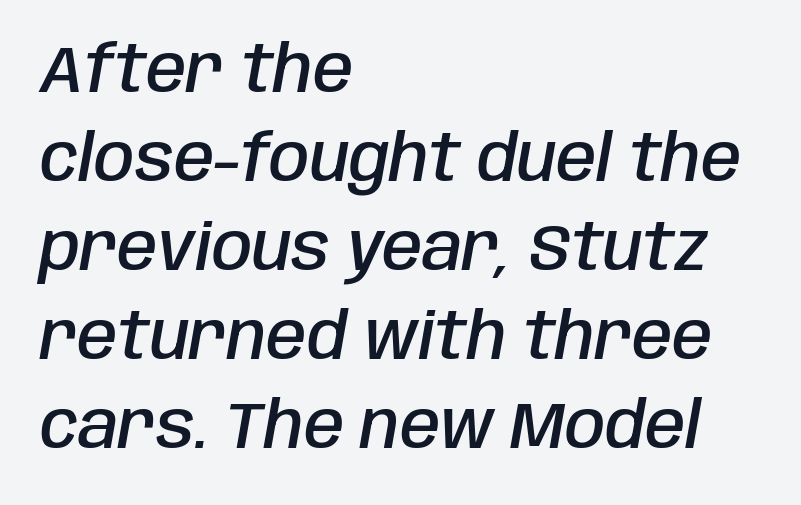
Think of a printed novel: that variable character pitch is what you see here. Strokes here are thickened, but only to semibold level. The space beneath each line is pristine and unruled. Where is the straight margin? On the left. The gaps between neighbouring characters are ordinary and unremarkable.
